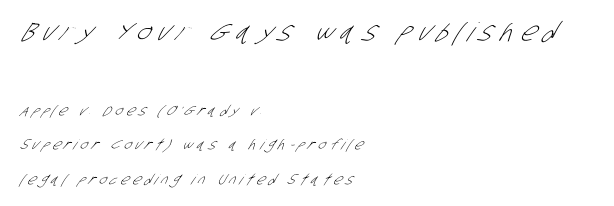
Q: Is the text bold? A: No.
Q: Is the text underlined? A: No.
Q: How is the paragraph aligned? A: Left-aligned.
Q: Is the spacing between letters normal or unusually wide? A: Unusually wide.
Q: Is the spacing between lines tight, normal or loose? A: Loose.
Q: Which block of text is set in a larger size, the first (top) or the second (bottom)? A: The first (top) one.
